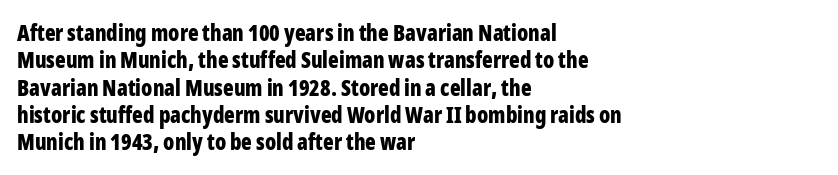
{"italic": "no", "bold": "yes", "underline": "no", "align": "left", "line_spacing_ratio": 1.24, "letter_spacing": "normal", "letter_spacing_em": 0.0, "glyph_px": 22}
